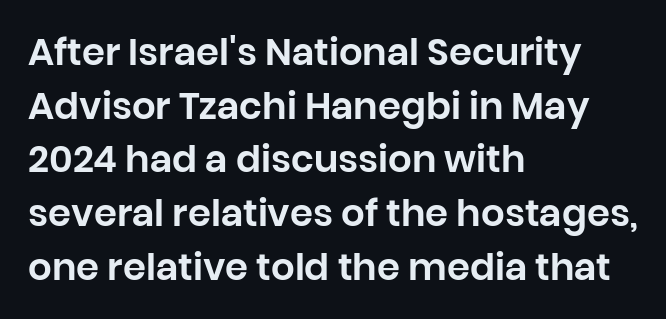
{"serif": "no", "italic": "no", "width": "normal", "stroke_contrast": "low", "x_height": "large", "monospaced": "no", "underline": "no", "align": "left", "line_spacing": "normal", "line_spacing_ratio": 1.45, "letter_spacing": "normal", "letter_spacing_em": 0.0, "glyph_px": 37}
